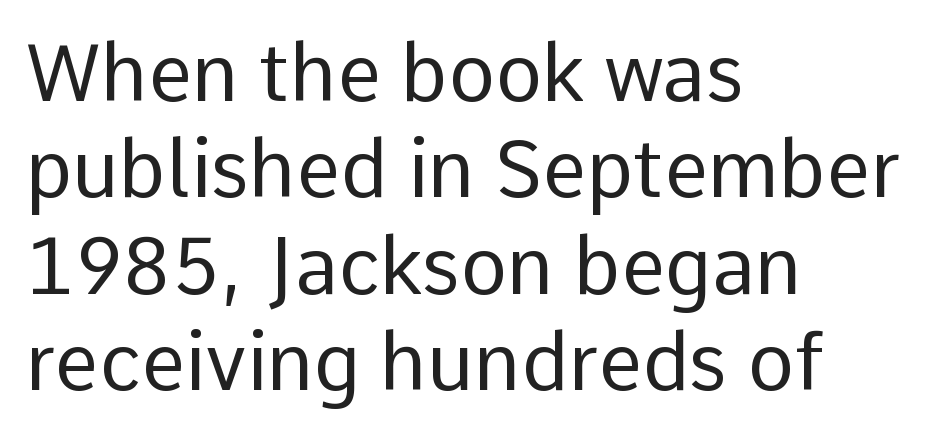
Q: Is the text bold? A: No.
Q: Is the text italic (slanted)? A: No, it is upright.
Q: Is the typeface a serif or a sans-serif typeface? A: Sans-serif.
Q: Is the text underlined? A: No.
Q: How is the paragraph aligned? A: Left-aligned.
Q: Is the spacing between letters normal or unusually wide? A: Normal.
Q: Width (condensed, normal, or wide)? A: Normal.
Q: Stroke contrast? A: Low.
Q: x-height? A: Medium.
Q: Monospaced? A: No.
